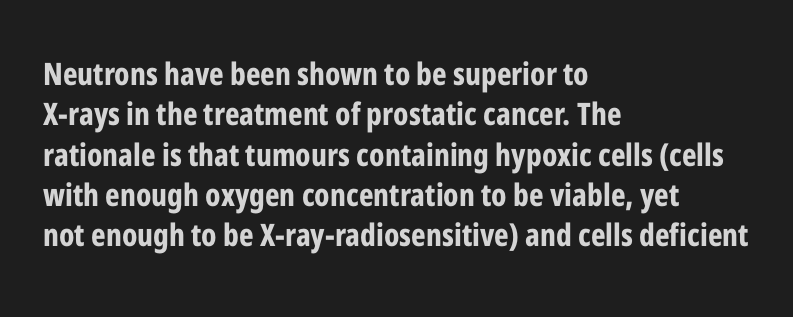
The gap between lines stays unmarked. A typesetter would mark this as roman, not italic. Thick stems and heavy bowls — unmistakably bold. Looks like regular typesetting: each glyph gets only the width it needs.
